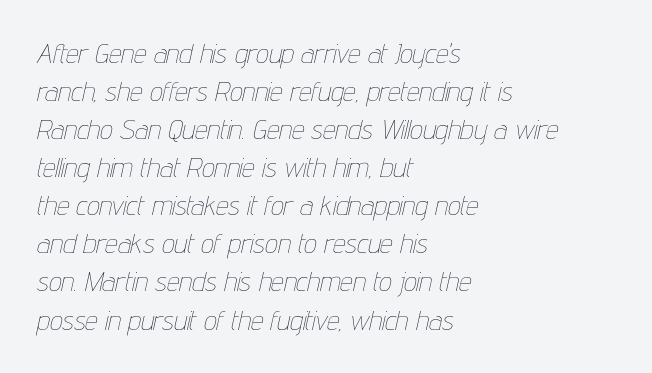
The image shows 28 px thin, condensed type, italic (leaning right); set left-aligned, normal line spacing (1.36x), normal letter spacing, not underlined; low stroke contrast and a medium x-height.
